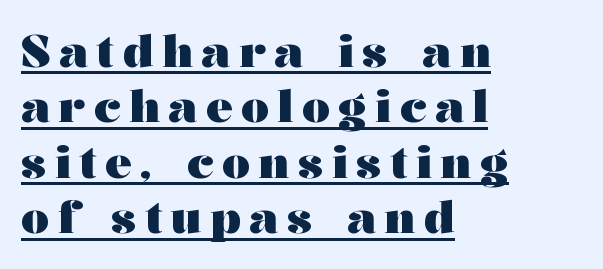
The letterforms stand isolated, each surrounded by extra space. The space between consecutive lines is moderate. Is there any slant? The stems are plumb. The passage shown is typed in a proportional face where columns would drift. Stroke terminals: seriffed. The letters are bold, with thick, heavy strokes.
